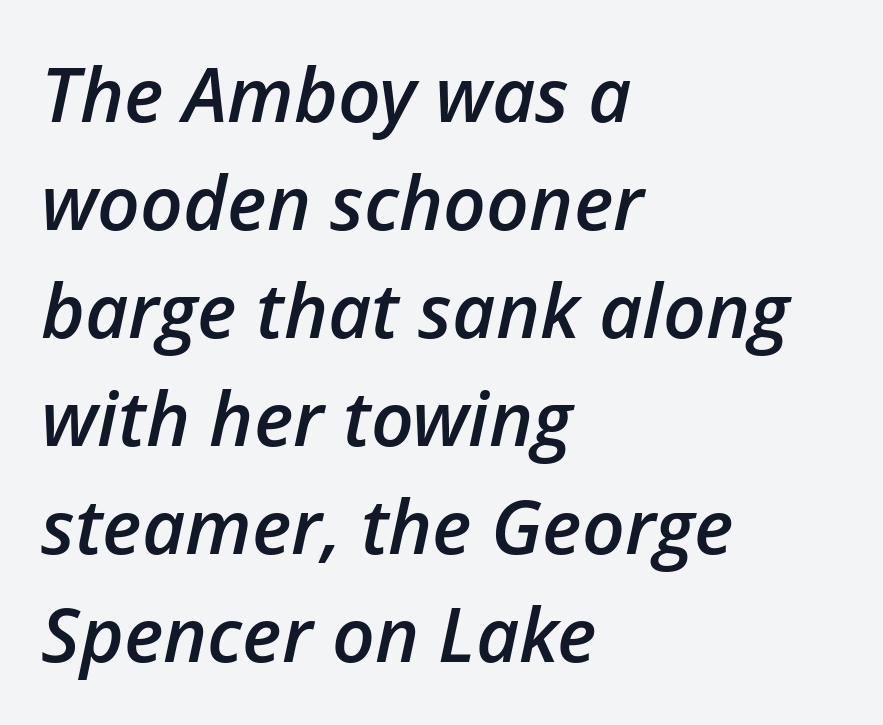
Q: Is the text bold? A: Semi-bold.
Q: Is the text italic (slanted)? A: Yes, it leans right by about 12 degrees.
Q: Is the text underlined? A: No.
Q: How is the paragraph aligned? A: Left-aligned.
Q: Is the spacing between letters normal or unusually wide? A: Normal.
Q: Is the spacing between lines tight, normal or loose? A: Normal.
Q: Width (condensed, normal, or wide)? A: Normal.
Q: Stroke contrast? A: Low.
Q: x-height? A: Medium.
Q: Monospaced? A: No.
